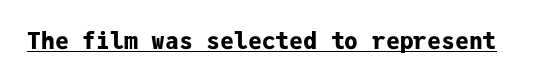
Q: Is the text bold? A: Yes.
Q: Is the text italic (slanted)? A: No, it is upright.
Q: Is the text underlined? A: Yes.
Q: Is the spacing between letters normal or unusually wide? A: Normal.
